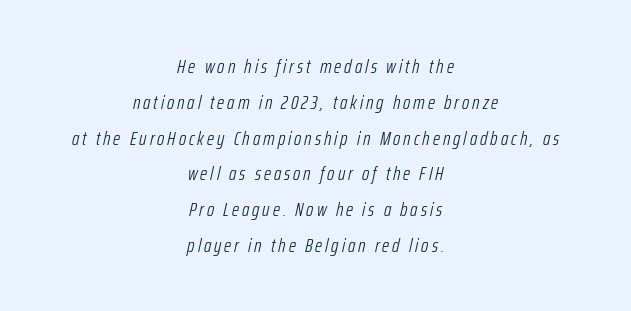
The image shows 20 px text type, italic (leaning right); set centered, line spacing 1.79x, not underlined.
